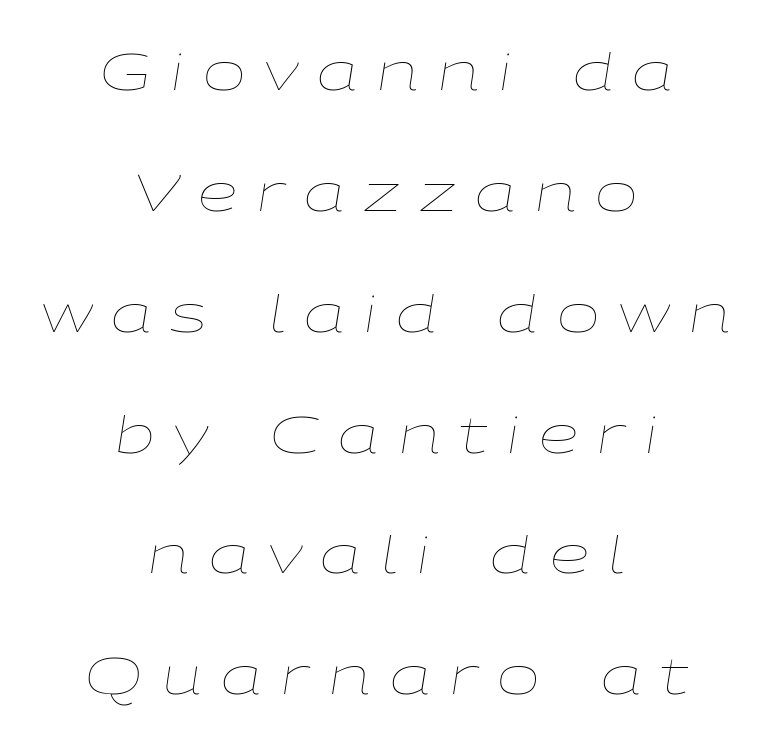
Q: Is the text bold? A: No.
Q: Is the text italic (slanted)? A: Yes, it leans right by about 9 degrees.
Q: Is the text underlined? A: No.
Q: How is the paragraph aligned? A: Centered.
Q: Is the spacing between letters normal or unusually wide? A: Unusually wide.
Q: Is the spacing between lines tight, normal or loose? A: Loose.
Q: Width (condensed, normal, or wide)? A: Wide.
Q: Stroke contrast? A: Low.
Q: x-height? A: Medium.
Q: Monospaced? A: No.
